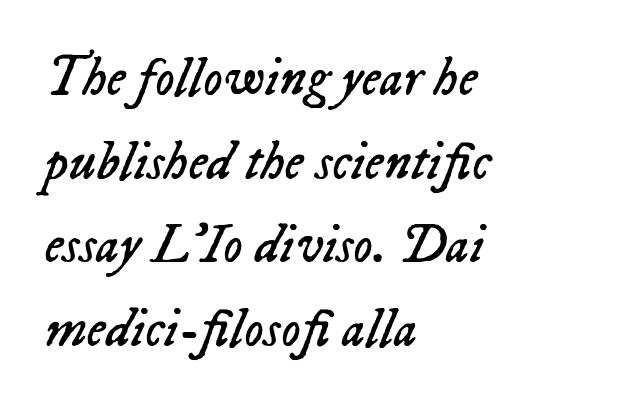
Q: Is the text bold? A: No.
Q: Is the text italic (slanted)? A: Yes, it leans right by about 23 degrees.
Q: Is the text underlined? A: No.
Q: How is the paragraph aligned? A: Left-aligned.
Q: Is the spacing between letters normal or unusually wide? A: Normal.
Q: Is the spacing between lines tight, normal or loose? A: Normal.
Q: Width (condensed, normal, or wide)? A: Normal.
Q: Stroke contrast? A: Low.
Q: x-height? A: Medium.
Q: Monospaced? A: No.
